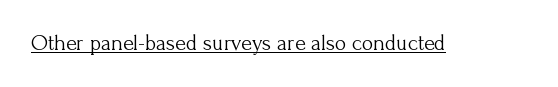
The image shows 22 px text type, upright; set normal letter spacing, underlined.
